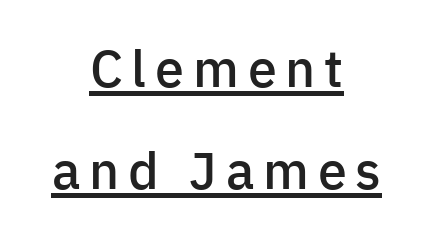
Q: Is the text bold? A: Semi-bold.
Q: Is the text italic (slanted)? A: No, it is upright.
Q: Is the typeface a serif or a sans-serif typeface? A: Sans-serif.
Q: Is the text underlined? A: Yes.
Q: How is the paragraph aligned? A: Centered.
Q: Is the spacing between lines tight, normal or loose? A: Loose.
Q: Width (condensed, normal, or wide)? A: Normal.
Q: Stroke contrast? A: Low.
Q: x-height? A: Medium.
Q: Monospaced? A: No.
